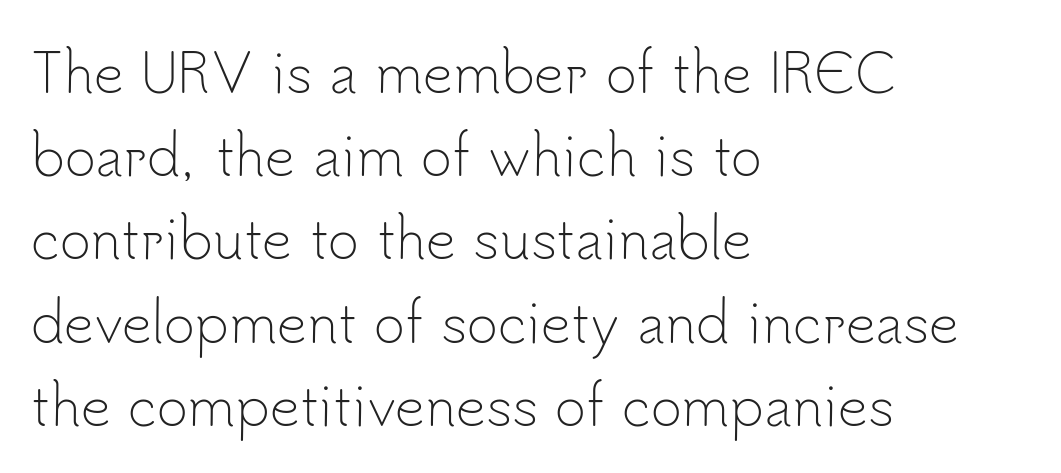
Q: Is the text bold? A: No.
Q: Is the text italic (slanted)? A: No, it is upright.
Q: Is the typeface a serif or a sans-serif typeface? A: Sans-serif.
Q: Is the text underlined? A: No.
Q: How is the paragraph aligned? A: Left-aligned.
Q: Is the spacing between letters normal or unusually wide? A: Normal.
Q: Is the spacing between lines tight, normal or loose? A: Normal.
Q: Width (condensed, normal, or wide)? A: Normal.
Q: Stroke contrast? A: Low.
Q: x-height? A: Small.
Q: Monospaced? A: No.
